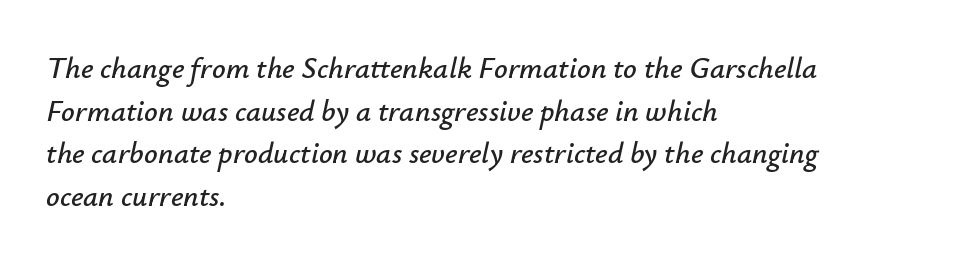
{"italic": "yes", "lean": "right", "slant_degrees": 12, "width": "normal", "stroke_contrast": "low", "x_height": "small", "monospaced": "no", "underline": "no", "align": "left", "line_spacing": "normal", "line_spacing_ratio": 1.42, "letter_spacing": "normal", "letter_spacing_em": 0.0, "glyph_px": 30}
